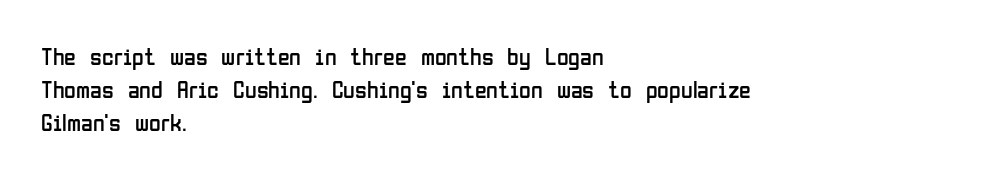
The image shows 24 px text type, upright; set left-aligned, normal line spacing (1.37x), normal letter spacing, not underlined.
